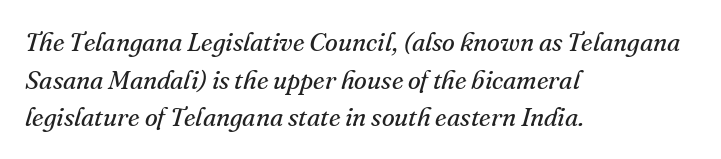
Q: Is the text bold? A: No.
Q: Is the text italic (slanted)? A: Yes, it leans right by about 16 degrees.
Q: Is the text underlined? A: No.
Q: How is the paragraph aligned? A: Left-aligned.
Q: Is the spacing between letters normal or unusually wide? A: Normal.
Q: Is the spacing between lines tight, normal or loose? A: Normal.
